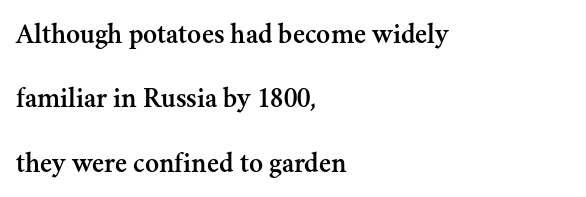
Q: Is the text italic (slanted)? A: No, it is upright.
Q: Is the typeface a serif or a sans-serif typeface? A: Serif.
Q: Is the text underlined? A: No.
Q: How is the paragraph aligned? A: Left-aligned.
Q: Is the spacing between letters normal or unusually wide? A: Normal.
Q: Is the spacing between lines tight, normal or loose? A: Loose.
Q: Width (condensed, normal, or wide)? A: Normal.
Q: Stroke contrast? A: Medium.
Q: x-height? A: Small.
Q: Monospaced? A: No.
